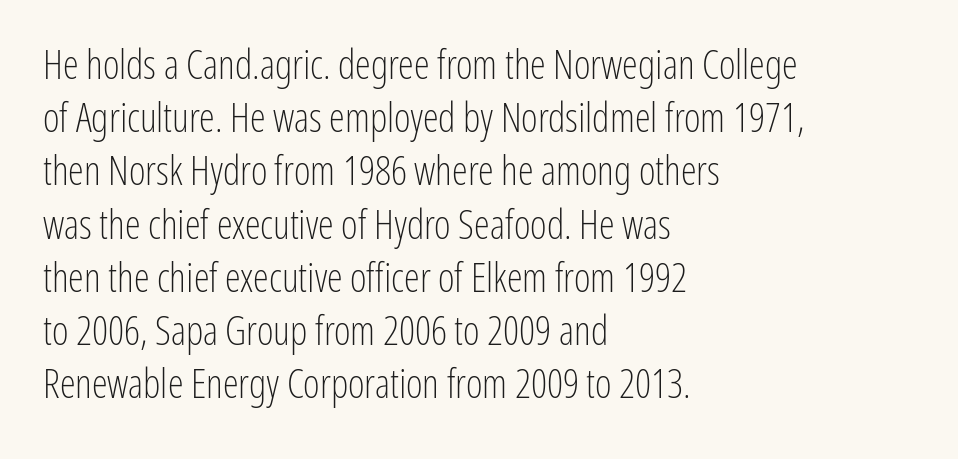
{"serif": "no", "italic": "no", "bold": "no", "weight": "light", "width": "condensed", "stroke_contrast": "low", "x_height": "medium", "monospaced": "no", "underline": "no", "align": "left", "line_spacing": "normal", "line_spacing_ratio": 1.33, "letter_spacing": "normal", "letter_spacing_em": 0.0, "glyph_px": 40}
